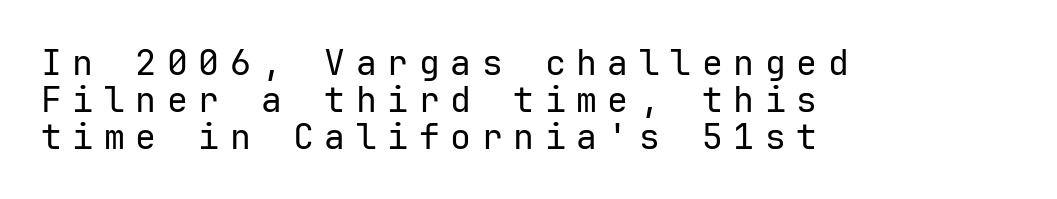
Notice how descenders almost collide with the ascenders below — that's tight leading. Serif or sans? Sans — the stroke terminals are bare. Rule under the text: the space is simply empty. Here the glyphs are tracked loosely, breaking word shapes into spaced letters. Compared with a centered layout, this one pins lines to the left instead. Stems here are at most as thick as an everyday book face.
